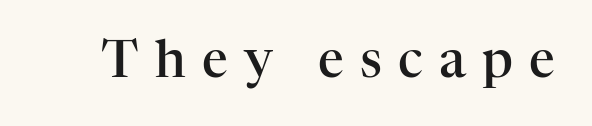
The image shows 51 px semibold serif type, upright; set unusually wide letter spacing (+0.32 em), not underlined; high stroke contrast and a medium x-height.
